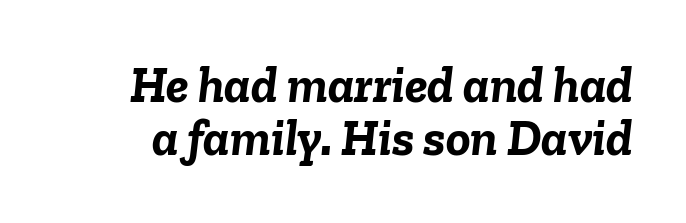
The image shows 51 px semibold type, italic (leaning right); set tight line spacing (1.04x), normal letter spacing, not underlined; low stroke contrast and a medium x-height.
